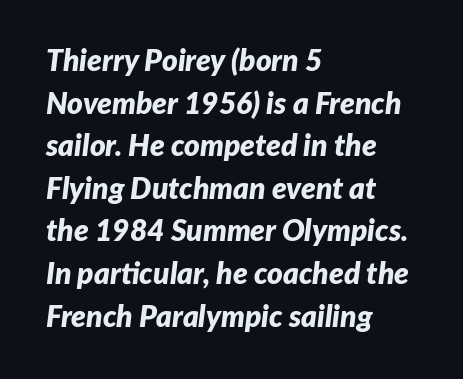
Q: Is the text bold? A: Yes.
Q: Is the text italic (slanted)? A: Yes, it leans right by about 7 degrees.
Q: Is the text underlined? A: No.
Q: How is the paragraph aligned? A: Left-aligned.
Q: Is the spacing between letters normal or unusually wide? A: Normal.
Q: Is the spacing between lines tight, normal or loose? A: Normal.
Q: Width (condensed, normal, or wide)? A: Normal.
Q: Stroke contrast? A: Low.
Q: x-height? A: Medium.
Q: Monospaced? A: No.
